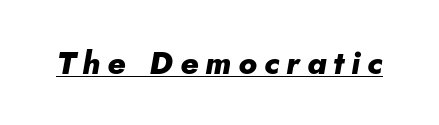
{"italic": "yes", "lean": "right", "slant_degrees": 5, "bold": "yes", "weight": "heavy", "width": "normal", "stroke_contrast": "low", "x_height": "small", "monospaced": "no", "underline": "yes", "letter_spacing": "wide", "letter_spacing_em": 0.22, "glyph_px": 32}
